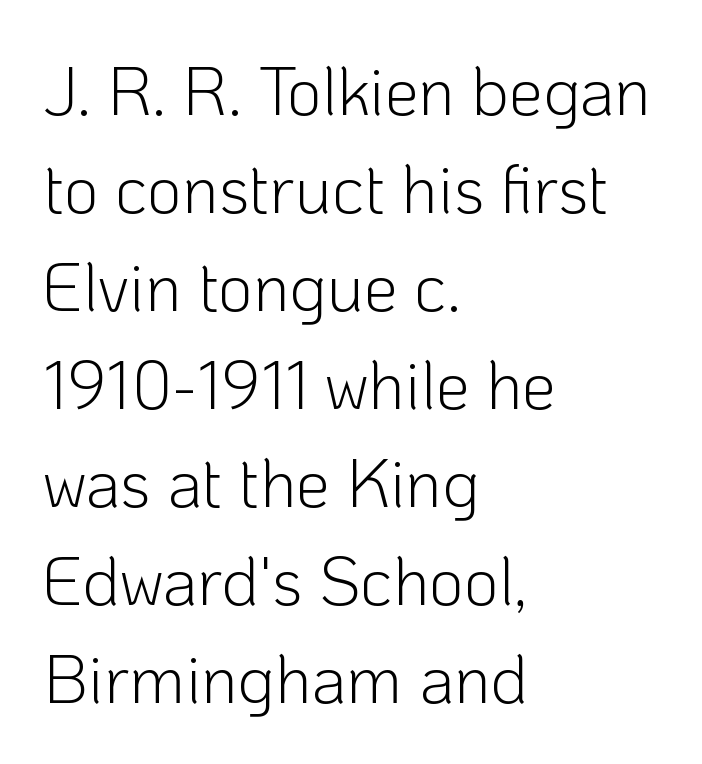
Leading: standard. Teacher's note: observe the even left margin — that is flush-left alignment. These lines are composed in type without serifs. Think of a printed novel: that variable character pitch is what you see here. Lines of text with bare space underneath. This sample uses plain, unmodified letter spacing.
